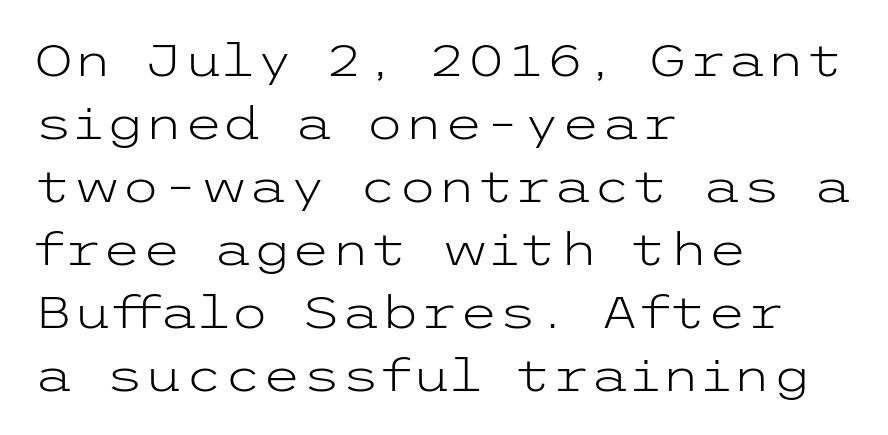
{"serif": "no", "italic": "no", "bold": "no", "weight": "light", "width": "wide", "stroke_contrast": "low", "x_height": "medium", "underline": "no", "align": "left", "line_spacing": "normal", "line_spacing_ratio": 1.4, "letter_spacing": "normal", "letter_spacing_em": 0.0, "glyph_px": 45}
